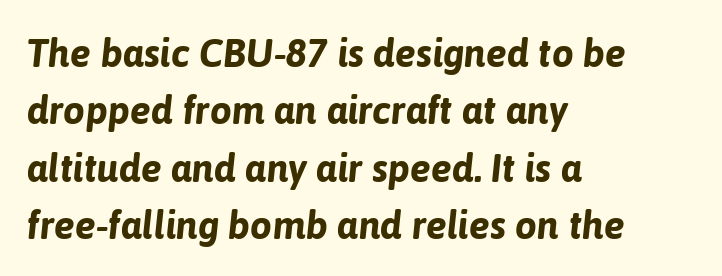
The image shows 39 px bold type, italic (leaning right); set left-aligned, normal line spacing (1.47x), normal letter spacing, not underlined; low stroke contrast and a medium x-height.
